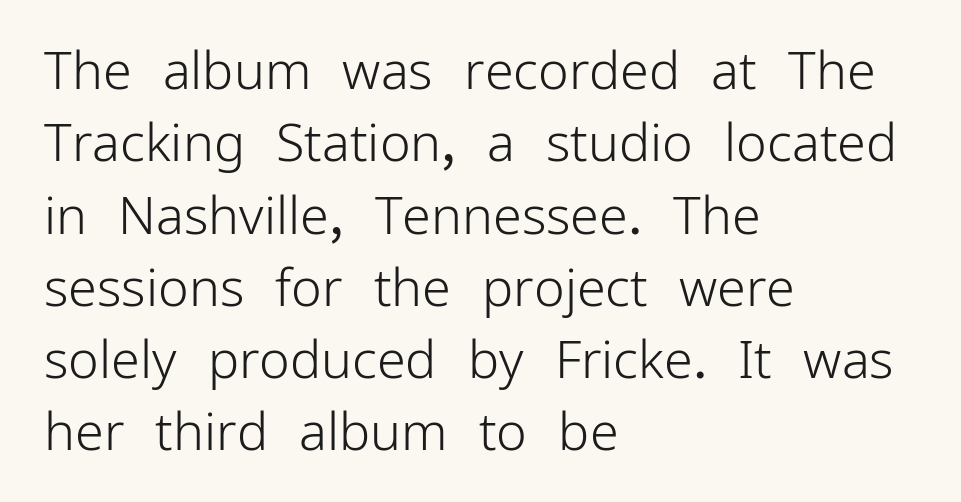
{"serif": "no", "italic": "no", "bold": "no", "weight": "light", "width": "normal", "stroke_contrast": "low", "x_height": "medium", "monospaced": "no", "underline": "no", "align": "left", "line_spacing": "normal", "line_spacing_ratio": 1.39, "letter_spacing": "normal", "letter_spacing_em": 0.0, "glyph_px": 52}
